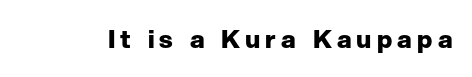
The image shows 25 px bold type, upright; set unusually wide letter spacing (+0.21 em), not underlined.
